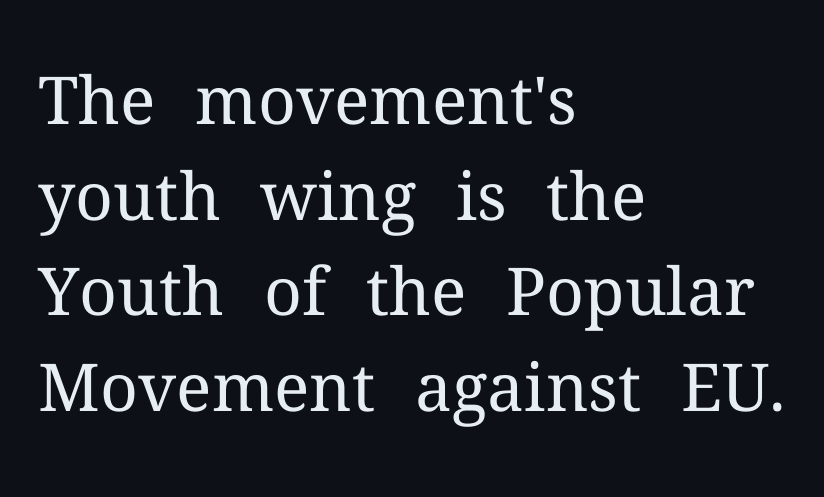
The image shows 66 px regular-weight serif type, upright; set left-aligned, normal line spacing (1.45x), normal letter spacing, not underlined; medium stroke contrast and a medium x-height.
